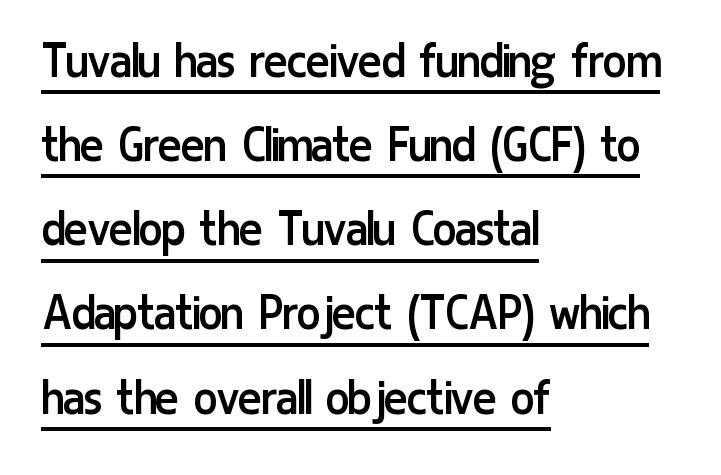
Q: Is the text bold? A: No.
Q: Is the text italic (slanted)? A: No, it is upright.
Q: Is the typeface a serif or a sans-serif typeface? A: Sans-serif.
Q: Is the text underlined? A: Yes.
Q: How is the paragraph aligned? A: Left-aligned.
Q: Is the spacing between letters normal or unusually wide? A: Normal.
Q: Is the spacing between lines tight, normal or loose? A: Normal.
Q: Width (condensed, normal, or wide)? A: Condensed.
Q: Stroke contrast? A: Low.
Q: x-height? A: Medium.
Q: Monospaced? A: No.
